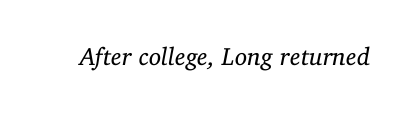
The image shows 25 px text type, italic (leaning right); set normal letter spacing, not underlined.
